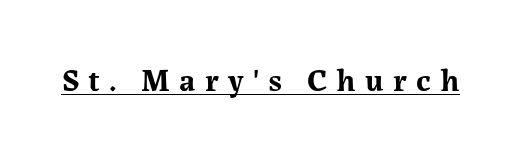
{"serif": "yes", "italic": "no", "bold": "yes", "weight": "bold", "width": "normal", "stroke_contrast": "medium", "x_height": "medium", "monospaced": "no", "underline": "yes", "letter_spacing": "wide", "letter_spacing_em": 0.29, "glyph_px": 32}
